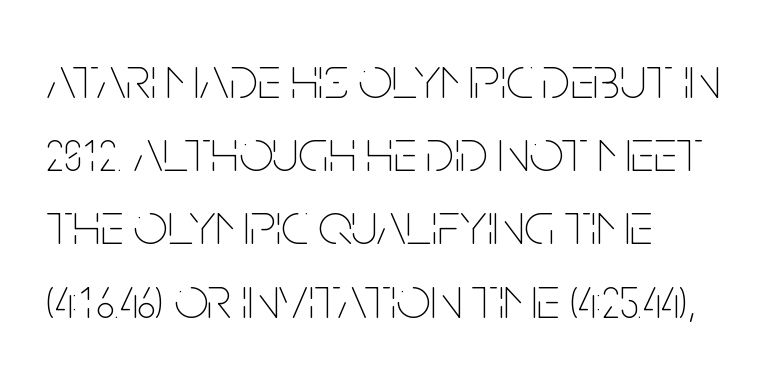
{"italic": "no", "bold": "no", "weight": "thin", "width": "condensed", "stroke_contrast": "low", "x_height": "large", "monospaced": "no", "underline": "no", "align": "left", "line_spacing_ratio": 1.22, "letter_spacing": "normal", "letter_spacing_em": 0.0, "glyph_px": 60}
